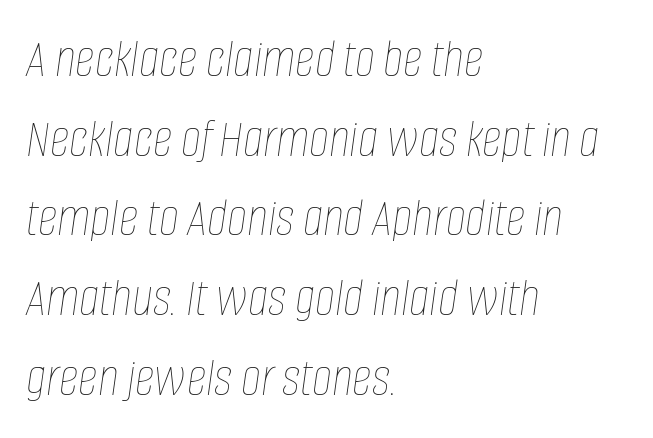
{"italic": "yes", "lean": "right", "slant_degrees": 8, "bold": "no", "weight": "thin", "width": "condensed", "stroke_contrast": "low", "x_height": "large", "monospaced": "no", "underline": "no", "align": "left", "line_spacing": "normal", "line_spacing_ratio": 1.45, "letter_spacing": "normal", "letter_spacing_em": 0.0, "glyph_px": 55}
